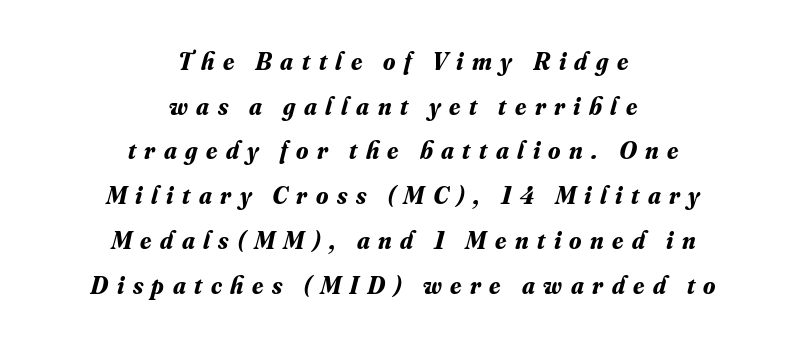
The image shows 25 px bold type, italic (leaning right); set centered, line spacing 1.79x, unusually wide letter spacing (+0.34 em), not underlined.
